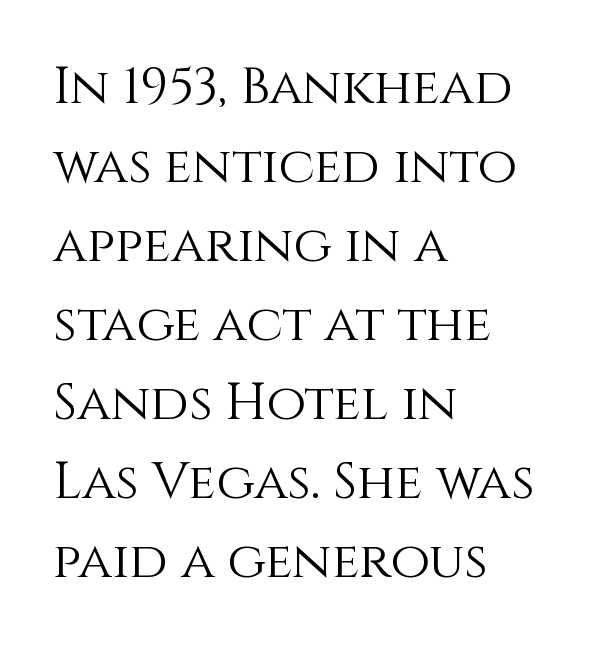
The image shows 51 px light type, upright; set left-aligned, normal line spacing (1.55x), normal letter spacing, not underlined; a large x-height.
